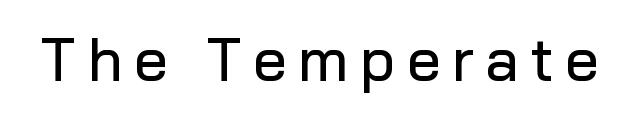
{"serif": "no", "italic": "no", "width": "normal", "stroke_contrast": "low", "x_height": "medium", "monospaced": "no", "underline": "no", "glyph_px": 60}
